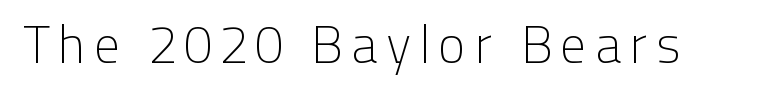
The image shows 53 px light sans-serif type, upright; set not underlined; low stroke contrast and a medium x-height.
